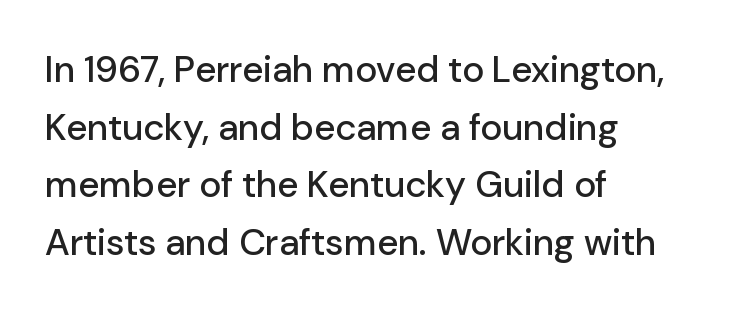
The image shows 37 px sans-serif type, upright; set left-aligned, normal line spacing (1.56x), normal letter spacing, not underlined; low stroke contrast and a medium x-height.
